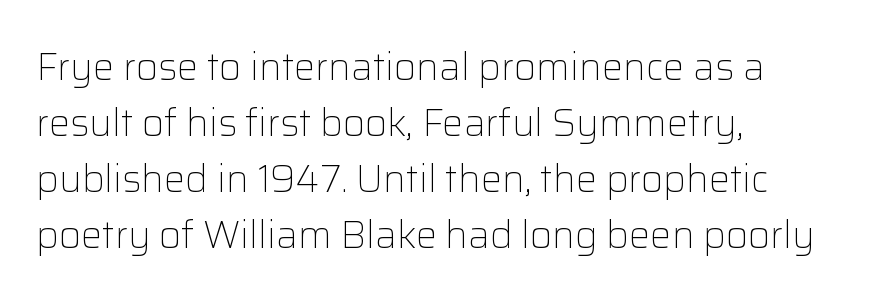
The face used here is a sans, in the tradition of grotesques and geometrics. Heft: none added — not bold. The gap between lines stays unmarked. Do the letters lean? They stand straight. Regular leading. Horizontal alignment here is leftward, the default for most running prose.
